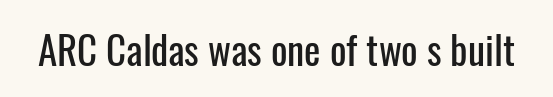
The horizontal fit of the characters is conventional and even. Here the designer chose a conventional face with non-uniform glyph widths. The string is rendered with underlining switched off. This sample uses a sans-serif face.
